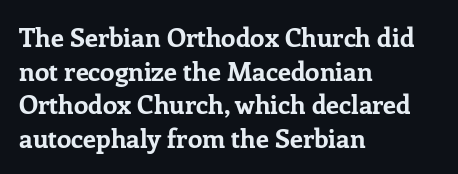
Q: Is the text bold? A: Yes.
Q: Is the text italic (slanted)? A: No, it is upright.
Q: Is the text underlined? A: No.
Q: How is the paragraph aligned? A: Left-aligned.
Q: Is the spacing between letters normal or unusually wide? A: Normal.
Q: Is the spacing between lines tight, normal or loose? A: Normal.
